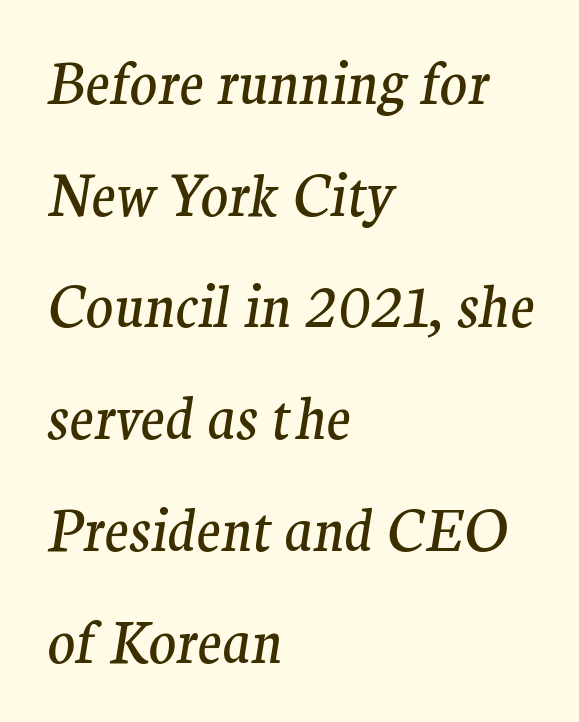
Q: Is the text bold? A: No.
Q: Is the text italic (slanted)? A: Yes, it leans right by about 9 degrees.
Q: Is the typeface a serif or a sans-serif typeface? A: Serif.
Q: Is the text underlined? A: No.
Q: How is the paragraph aligned? A: Left-aligned.
Q: Is the spacing between letters normal or unusually wide? A: Normal.
Q: Is the spacing between lines tight, normal or loose? A: Loose.
Q: Width (condensed, normal, or wide)? A: Normal.
Q: Stroke contrast? A: Medium.
Q: x-height? A: Medium.
Q: Monospaced? A: No.
